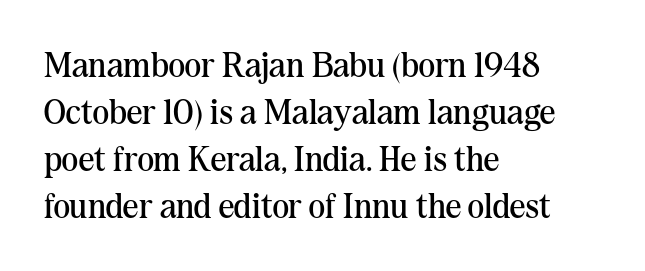
Q: Is the text bold? A: No.
Q: Is the text italic (slanted)? A: No, it is upright.
Q: Is the typeface a serif or a sans-serif typeface? A: Serif.
Q: Is the text underlined? A: No.
Q: How is the paragraph aligned? A: Left-aligned.
Q: Is the spacing between letters normal or unusually wide? A: Normal.
Q: Is the spacing between lines tight, normal or loose? A: Normal.
Q: Width (condensed, normal, or wide)? A: Normal.
Q: Stroke contrast? A: Medium.
Q: x-height? A: Medium.
Q: Monospaced? A: No.
